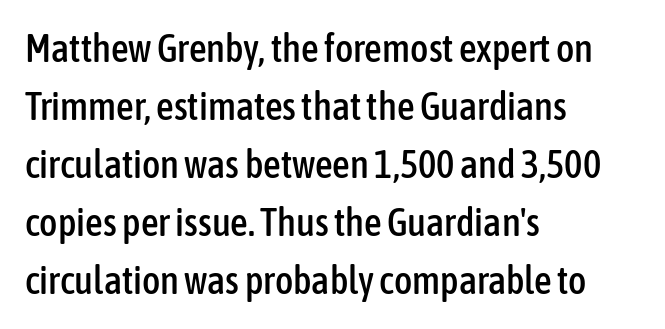
Q: Is the text italic (slanted)? A: No, it is upright.
Q: Is the typeface a serif or a sans-serif typeface? A: Sans-serif.
Q: Is the text underlined? A: No.
Q: How is the paragraph aligned? A: Left-aligned.
Q: Is the spacing between letters normal or unusually wide? A: Normal.
Q: Is the spacing between lines tight, normal or loose? A: Normal.
Q: Width (condensed, normal, or wide)? A: Condensed.
Q: Stroke contrast? A: Low.
Q: x-height? A: Medium.
Q: Monospaced? A: No.
